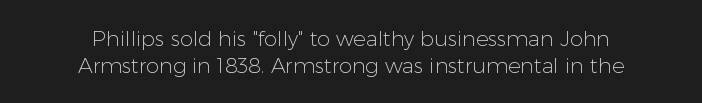
The glyphs are unaccompanied by any horizontal stroke below them. Nothing heavy about these letters — not bold at all. Alignment: centered. The rendering keeps characters at their native spacing.
